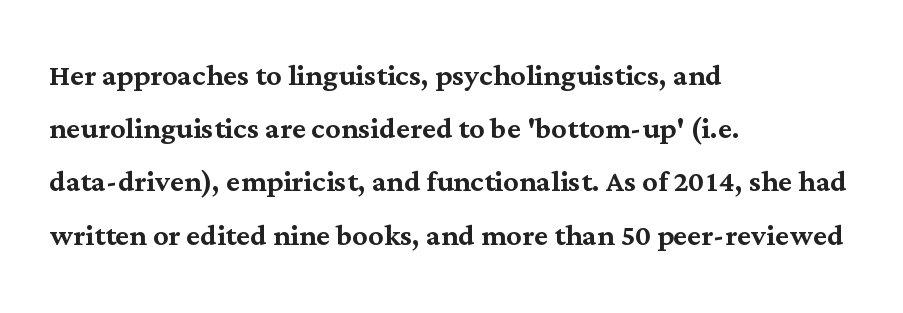
{"serif": "yes", "italic": "no", "width": "normal", "stroke_contrast": "medium", "x_height": "medium", "monospaced": "no", "underline": "no", "align": "left", "line_spacing": "normal", "line_spacing_ratio": 1.4, "letter_spacing": "normal", "letter_spacing_em": 0.0, "glyph_px": 38}
